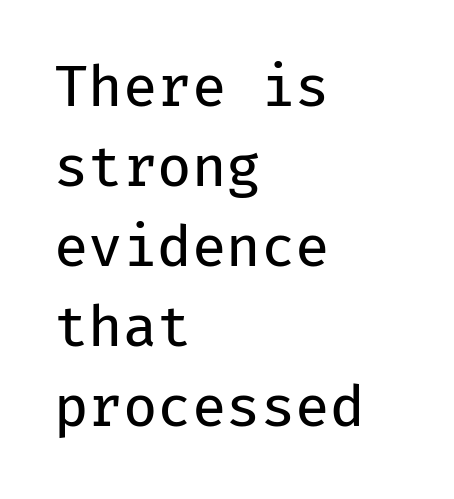
Descenders hang freely into open space. Layout note: lines flush left. Whoever set this chose a conventional vertical rhythm. Does the lettering tilt? It doesn't — this is upright.
